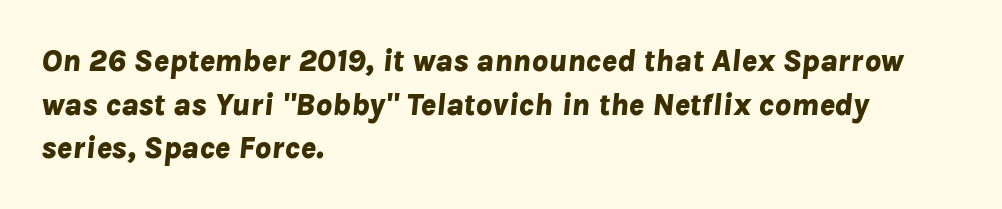
Q: Is the text bold? A: Yes.
Q: Is the text italic (slanted)? A: Yes, it leans right by about 8 degrees.
Q: Is the text underlined? A: No.
Q: How is the paragraph aligned? A: Left-aligned.
Q: Is the spacing between letters normal or unusually wide? A: Normal.
Q: Is the spacing between lines tight, normal or loose? A: Normal.
Q: Width (condensed, normal, or wide)? A: Normal.
Q: Stroke contrast? A: Low.
Q: x-height? A: Medium.
Q: Monospaced? A: No.
